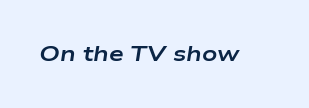
The image shows 21 px bold type, italic (leaning right); set normal letter spacing, not underlined.
